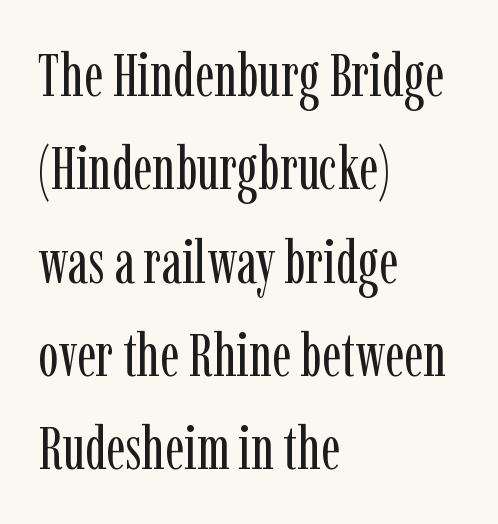
The image shows 61 px regular-weight, condensed serif type, upright; set left-aligned, normal line spacing (1.53x), normal letter spacing, not underlined; low stroke contrast and a medium x-height.
